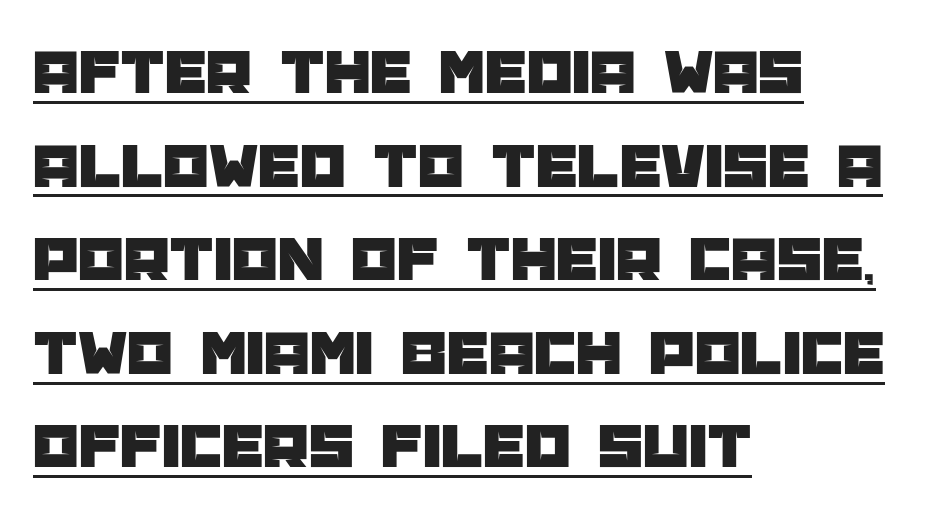
The image shows 65 px sans-serif type, upright; set left-aligned, normal line spacing (1.44x), normal letter spacing, underlined; low stroke contrast and a large x-height.
